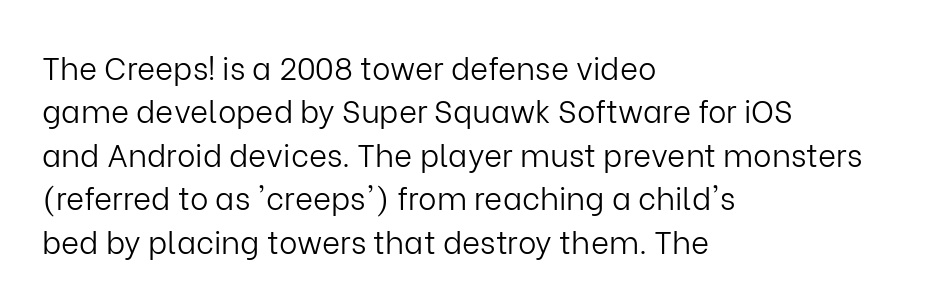
Q: Is the text bold? A: No.
Q: Is the text italic (slanted)? A: No, it is upright.
Q: Is the typeface a serif or a sans-serif typeface? A: Sans-serif.
Q: Is the text underlined? A: No.
Q: How is the paragraph aligned? A: Left-aligned.
Q: Is the spacing between letters normal or unusually wide? A: Normal.
Q: Is the spacing between lines tight, normal or loose? A: Normal.
Q: Width (condensed, normal, or wide)? A: Normal.
Q: Stroke contrast? A: Low.
Q: x-height? A: Medium.
Q: Monospaced? A: No.
